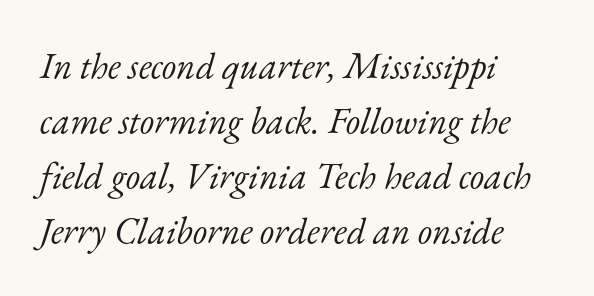
The image shows 37 px light serif type, italic (leaning right); set left-aligned, normal line spacing (1.49x), normal letter spacing, not underlined; low stroke contrast and a small x-height.
